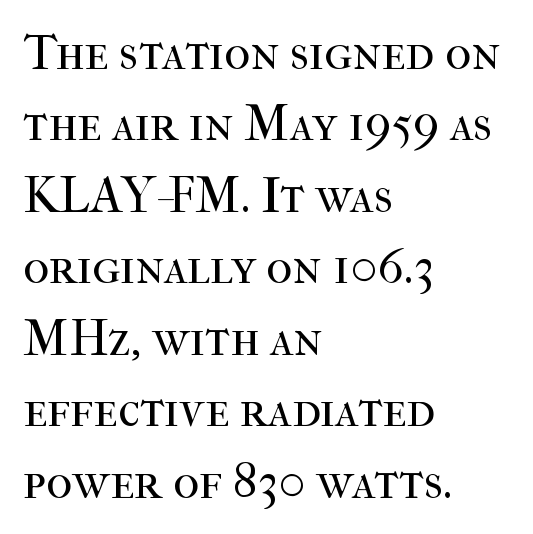
The image shows 50 px regular-weight serif type, upright; set left-aligned, normal line spacing (1.43x), normal letter spacing, not underlined; high stroke contrast and a medium x-height.
